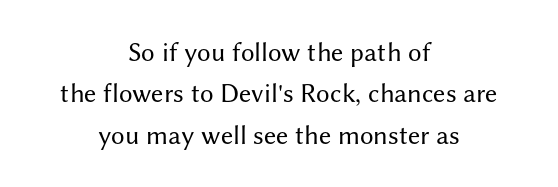
Q: Is the text bold? A: No.
Q: Is the text italic (slanted)? A: No, it is upright.
Q: Is the text underlined? A: No.
Q: How is the paragraph aligned? A: Centered.
Q: Is the spacing between letters normal or unusually wide? A: Normal.
Q: Is the spacing between lines tight, normal or loose? A: Normal.
